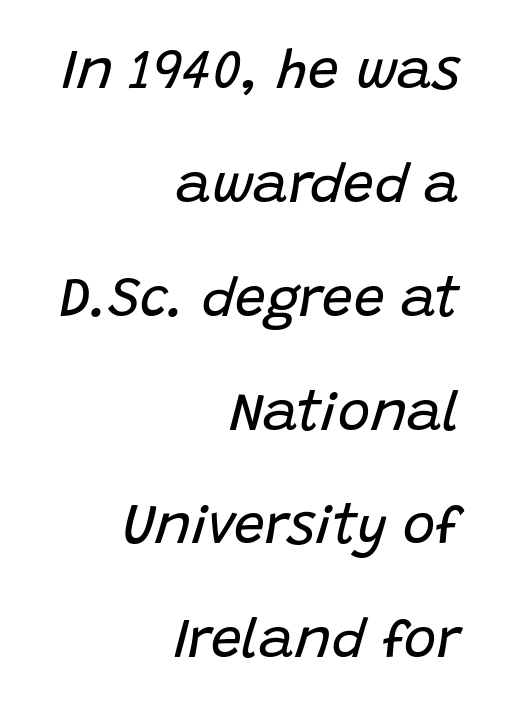
Q: Is the text bold? A: No.
Q: Is the text italic (slanted)? A: Yes, it leans right by about 15 degrees.
Q: Is the text underlined? A: No.
Q: How is the paragraph aligned? A: Right-aligned.
Q: Is the spacing between letters normal or unusually wide? A: Normal.
Q: Is the spacing between lines tight, normal or loose? A: Loose.
Q: Width (condensed, normal, or wide)? A: Normal.
Q: Stroke contrast? A: Low.
Q: x-height? A: Large.
Q: Monospaced? A: No.
